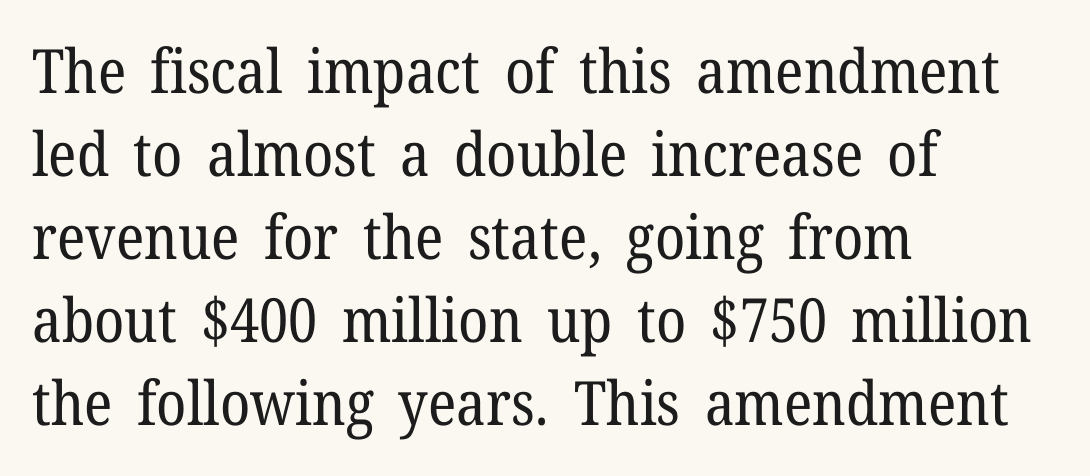
The image shows 61 px regular-weight serif type, upright; set left-aligned, normal line spacing (1.36x), normal letter spacing, not underlined; low stroke contrast and a medium x-height.
